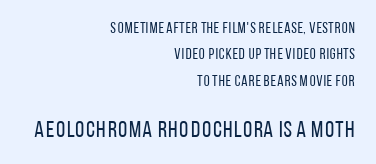
{"italic": "no", "bold": "no", "underline": "no", "align": "right", "line_spacing_ratio": 1.76, "letter_spacing": "normal", "letter_spacing_em": 0.0, "larger_block": "second", "size_ratio": 1.53, "glyph_px": 23}
